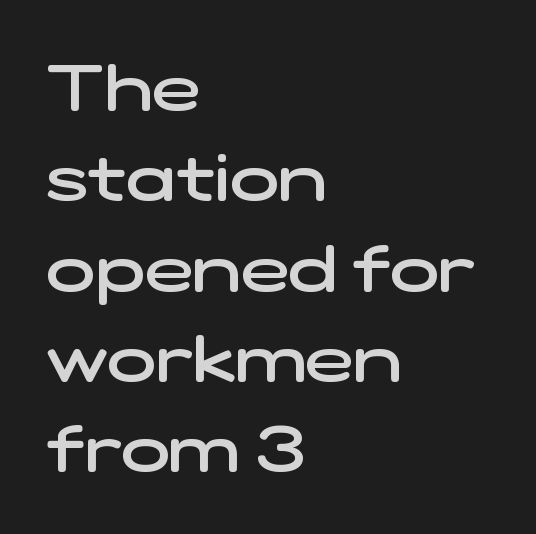
Q: Is the text bold? A: Semi-bold.
Q: Is the typeface a serif or a sans-serif typeface? A: Sans-serif.
Q: Is the text underlined? A: No.
Q: How is the paragraph aligned? A: Left-aligned.
Q: Is the spacing between letters normal or unusually wide? A: Normal.
Q: Is the spacing between lines tight, normal or loose? A: Normal.
Q: Width (condensed, normal, or wide)? A: Wide.
Q: Stroke contrast? A: Low.
Q: x-height? A: Medium.
Q: Monospaced? A: No.
